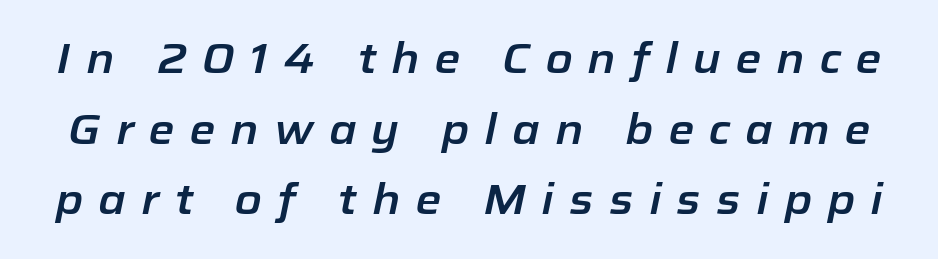
Q: Is the text italic (slanted)? A: Yes, it leans right by about 12 degrees.
Q: Is the text underlined? A: No.
Q: Is the spacing between letters normal or unusually wide? A: Unusually wide.
Q: Is the spacing between lines tight, normal or loose? A: Normal.
Q: Width (condensed, normal, or wide)? A: Normal.
Q: Stroke contrast? A: Low.
Q: x-height? A: Medium.
Q: Monospaced? A: No.
